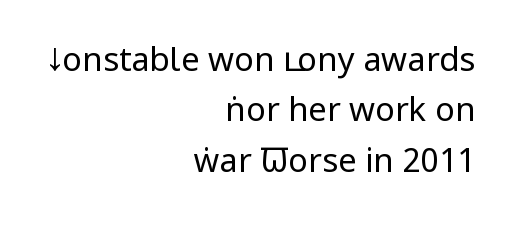
{"serif": "no", "italic": "no", "bold": "no", "weight": "regular", "width": "condensed", "stroke_contrast": "low", "x_height": "large", "monospaced": "no", "underline": "no", "align": "right", "line_spacing": "normal", "line_spacing_ratio": 1.53, "letter_spacing": "normal", "letter_spacing_em": 0.0, "glyph_px": 33}
